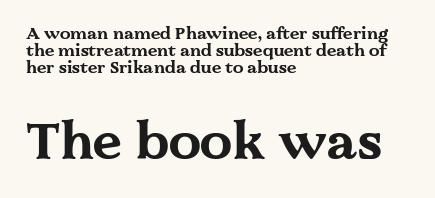
You could barely slide anything between these rows. The area under the type is left untouched. Chunky letters — that's bold for sure. Spacing verdict: proportional, widths tailored to each character. Font category for this specimen: serif.
